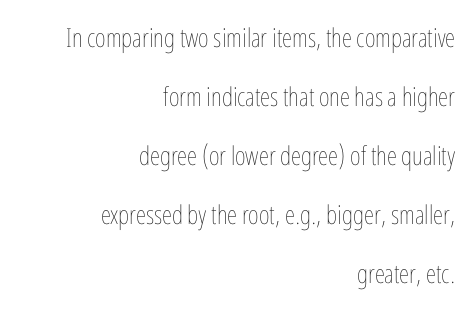
A student would call this right alignment; a typographer would say flush right, rag left. These lines were composed using upright roman letters. Compared with typical paragraphs, the rows here are farther apart. Words float on clear page, feet unadorned. Is the letter spacing exaggerated? No — it looks like the ordinary default. Stroke mass is kept to a normal reading level or below.
